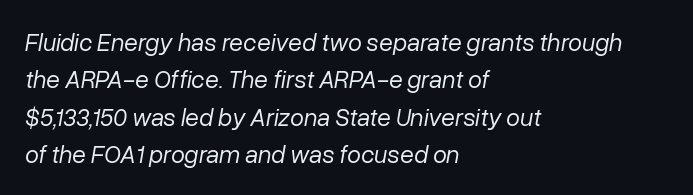
The image shows 25 px text type, italic (leaning right); set left-aligned, normal line spacing (1.5x), normal letter spacing, not underlined.
